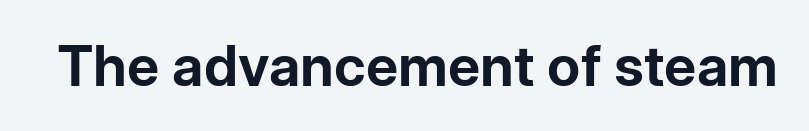
These lines carry a lot of weight — the face is fully bold. Plain, unruled lines of type. Spacing between characters is what you'd get straight out of the box. Style check: upright. These lines are rendered in a variable-pitch font. The typeface chosen for these lines omits serifs.
